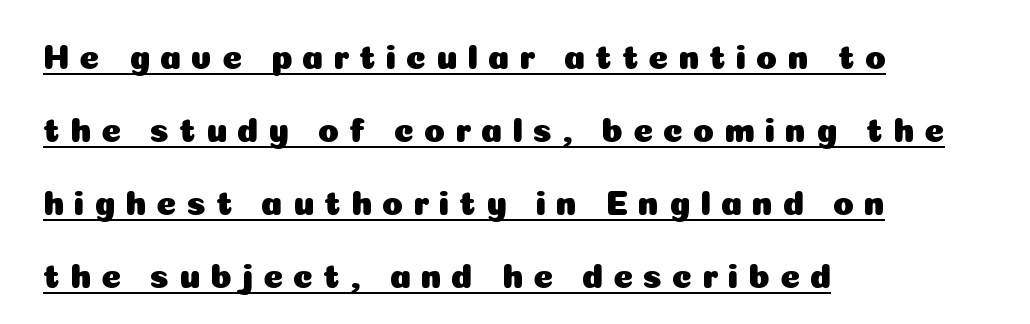
The image shows 34 px sans-serif type, upright; set left-aligned, loose line spacing (2.15x), unusually wide letter spacing (+0.29 em), underlined; low stroke contrast and a medium x-height.
